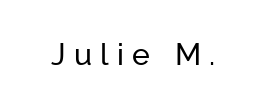
The image shows 30 px sans-serif type, upright; set unusually wide letter spacing (+0.28 em), not underlined; low stroke contrast and a medium x-height.
